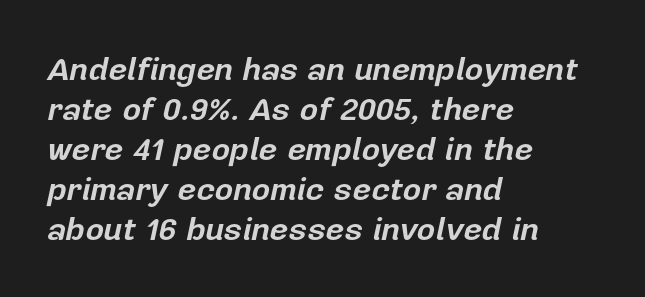
The image shows 32 px bold type, italic (leaning right); set left-aligned, normal line spacing (1.25x), normal letter spacing, not underlined; low stroke contrast and a medium x-height.
